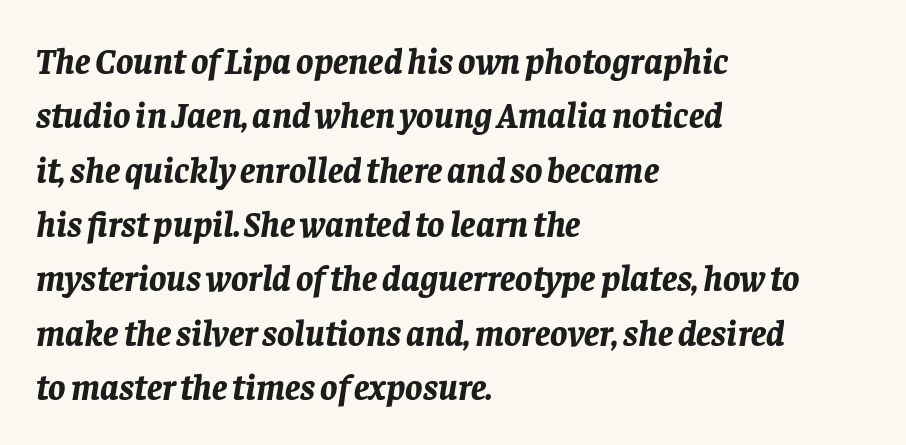
The area under the type is left untouched. The whole block is typeset with a tilt. Visually the block forms a straight wall on the left and a jagged coastline on the right. Think of a printed novel: that variable character pitch is what you see here.
